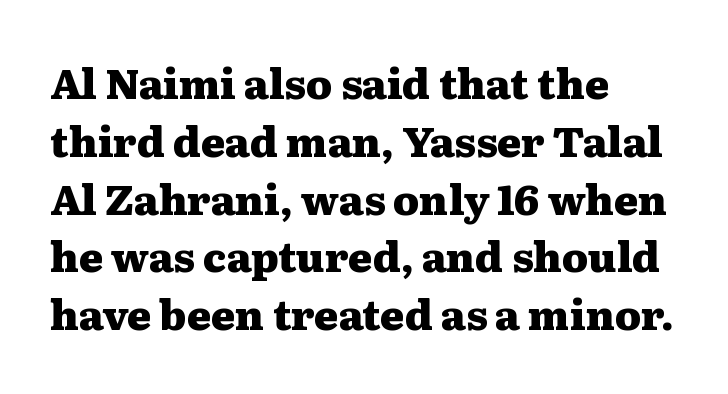
Q: Is the text bold? A: Yes.
Q: Is the text italic (slanted)? A: No, it is upright.
Q: Is the typeface a serif or a sans-serif typeface? A: Serif.
Q: Is the text underlined? A: No.
Q: How is the paragraph aligned? A: Left-aligned.
Q: Is the spacing between letters normal or unusually wide? A: Normal.
Q: Is the spacing between lines tight, normal or loose? A: Normal.
Q: Width (condensed, normal, or wide)? A: Wide.
Q: Stroke contrast? A: Medium.
Q: x-height? A: Medium.
Q: Monospaced? A: No.
